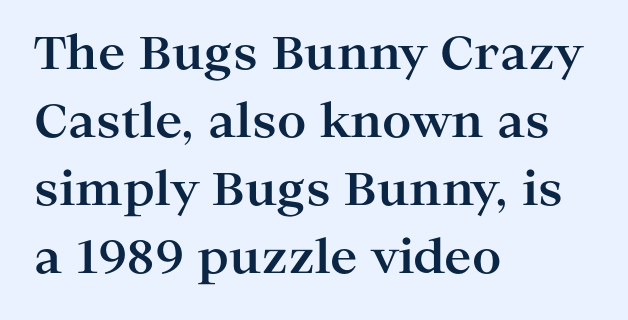
Q: Is the text bold? A: Yes.
Q: Is the text italic (slanted)? A: No, it is upright.
Q: Is the typeface a serif or a sans-serif typeface? A: Serif.
Q: Is the text underlined? A: No.
Q: How is the paragraph aligned? A: Left-aligned.
Q: Is the spacing between letters normal or unusually wide? A: Normal.
Q: Is the spacing between lines tight, normal or loose? A: Normal.
Q: Width (condensed, normal, or wide)? A: Wide.
Q: Stroke contrast? A: High.
Q: x-height? A: Medium.
Q: Monospaced? A: No.
